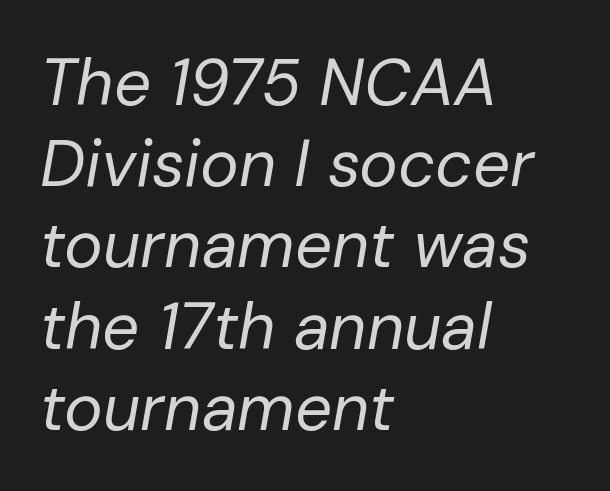
{"italic": "yes", "lean": "right", "slant_degrees": 10, "bold": "no", "weight": "regular", "width": "normal", "stroke_contrast": "low", "x_height": "medium", "monospaced": "no", "underline": "no", "align": "left", "line_spacing": "normal", "line_spacing_ratio": 1.25, "letter_spacing": "normal", "letter_spacing_em": 0.0, "glyph_px": 65}
